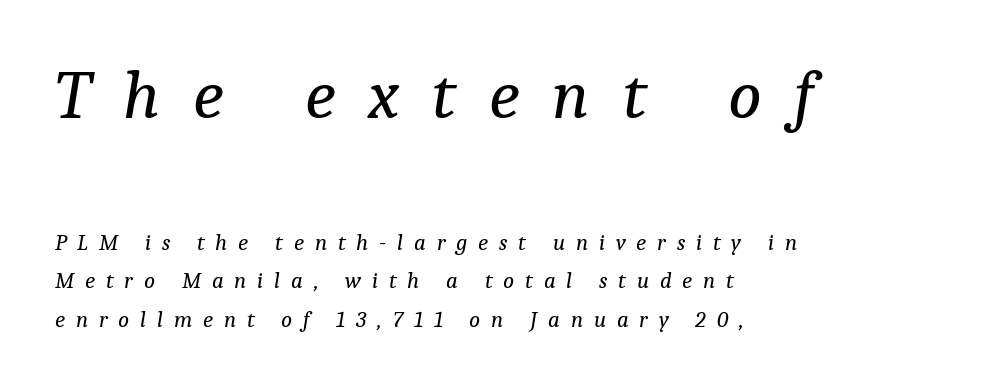
The image shows 70 px regular-weight serif type, italic (leaning right); set left-aligned, normal line spacing (1.68x), unusually wide letter spacing (+0.47 em), not underlined; the first (top) block is 3.04x larger; low stroke contrast and a medium x-height.
